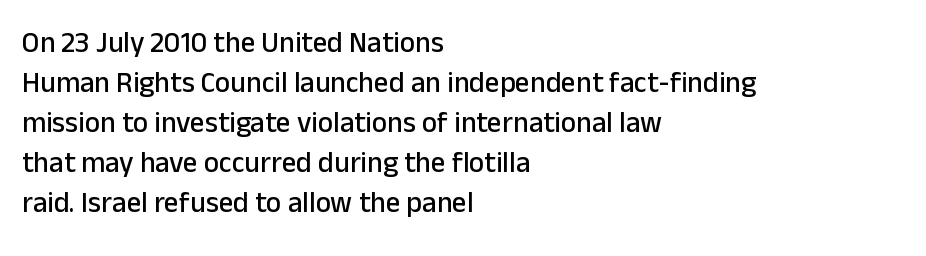
{"serif": "no", "italic": "no", "width": "normal", "stroke_contrast": "low", "x_height": "medium", "monospaced": "no", "underline": "no", "align": "left", "line_spacing": "normal", "line_spacing_ratio": 1.38, "letter_spacing": "normal", "letter_spacing_em": 0.0, "glyph_px": 29}
